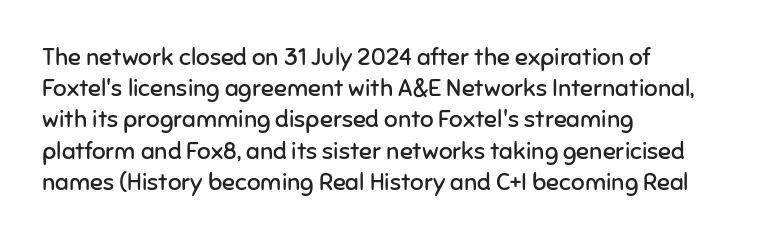
The image shows 24 px text type, upright; set left-aligned, normal line spacing (1.3x), normal letter spacing, not underlined.
